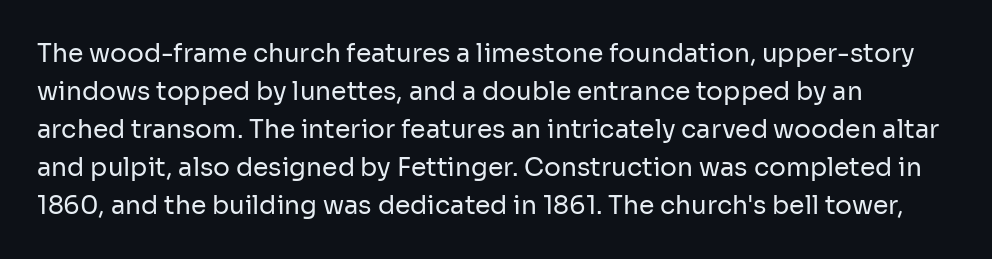
The font's upright variant was chosen for this text. The specimen omits any rule beneath the text block's lines. All the whitespace from short lines collects on the right. Tracking here is standard; glyphs follow each other at the usual distance.
